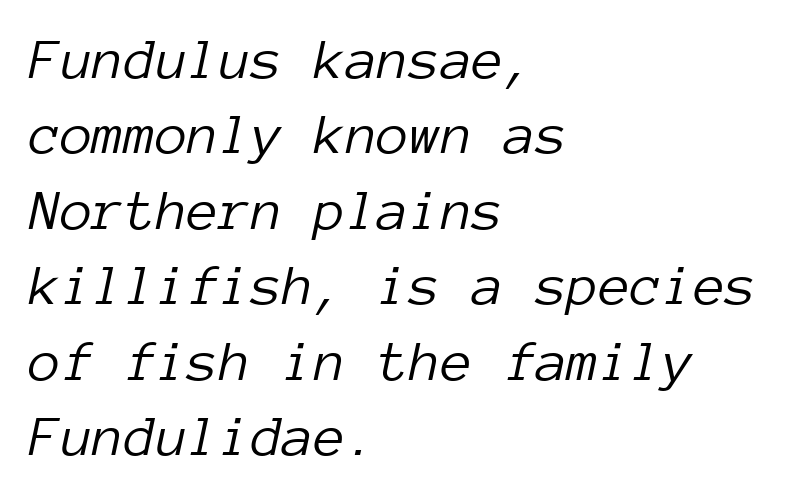
Q: Is the text bold? A: No.
Q: Is the text italic (slanted)? A: Yes, it leans right by about 12 degrees.
Q: Is the text underlined? A: No.
Q: How is the paragraph aligned? A: Left-aligned.
Q: Is the spacing between letters normal or unusually wide? A: Normal.
Q: Is the spacing between lines tight, normal or loose? A: Normal.
Q: Width (condensed, normal, or wide)? A: Normal.
Q: Stroke contrast? A: Low.
Q: x-height? A: Medium.
Q: Monospaced? A: Yes.
